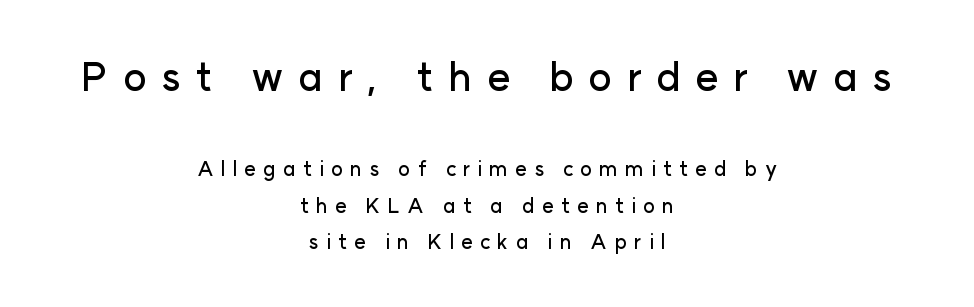
The image shows 40 px sans-serif type, upright; set centered, line spacing 1.83x, unusually wide letter spacing (+0.36 em), not underlined; the first (top) block is 2.0x larger; low stroke contrast and a medium x-height.
